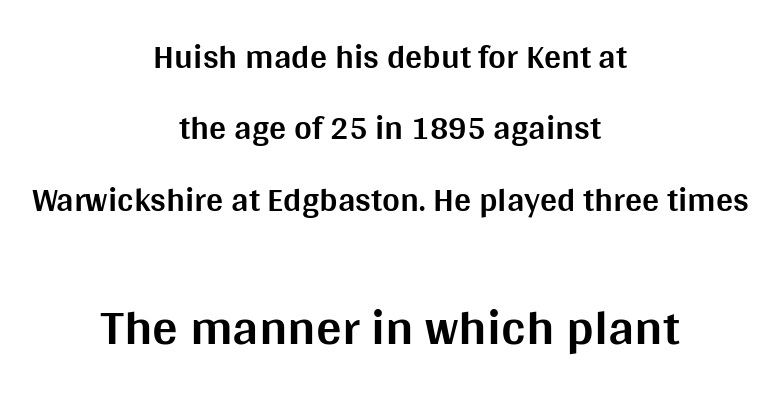
Q: Is the text bold? A: Yes.
Q: Is the text italic (slanted)? A: No, it is upright.
Q: Is the typeface a serif or a sans-serif typeface? A: Sans-serif.
Q: Is the text underlined? A: No.
Q: How is the paragraph aligned? A: Centered.
Q: Is the spacing between letters normal or unusually wide? A: Normal.
Q: Is the spacing between lines tight, normal or loose? A: Loose.
Q: Which block of text is set in a larger size, the first (top) or the second (bottom)? A: The second (bottom) one.
Q: Width (condensed, normal, or wide)? A: Normal.
Q: Stroke contrast? A: Medium.
Q: x-height? A: Large.
Q: Monospaced? A: No.
